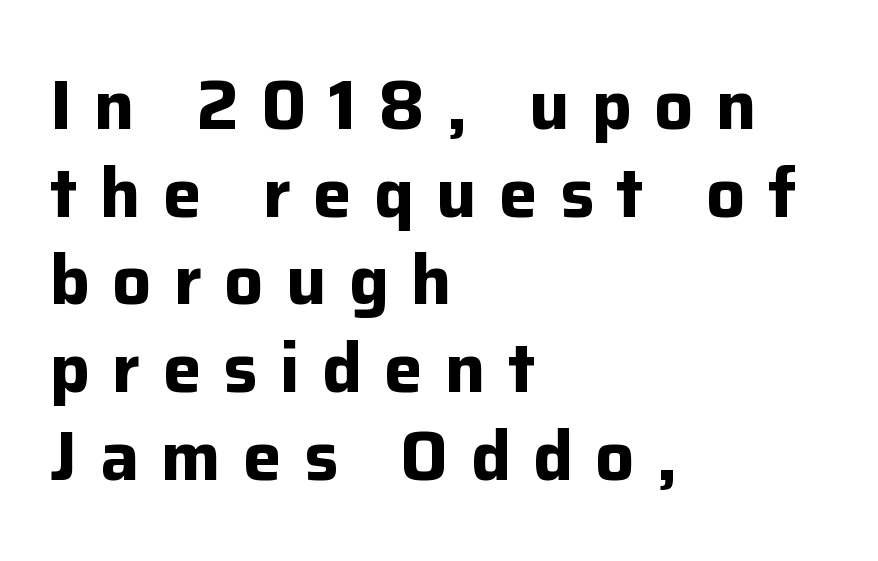
Q: Is the text bold? A: Yes.
Q: Is the text italic (slanted)? A: No, it is upright.
Q: Is the typeface a serif or a sans-serif typeface? A: Sans-serif.
Q: Is the text underlined? A: No.
Q: How is the paragraph aligned? A: Left-aligned.
Q: Is the spacing between letters normal or unusually wide? A: Unusually wide.
Q: Is the spacing between lines tight, normal or loose? A: Normal.
Q: Width (condensed, normal, or wide)? A: Normal.
Q: Stroke contrast? A: Low.
Q: x-height? A: Medium.
Q: Monospaced? A: No.
